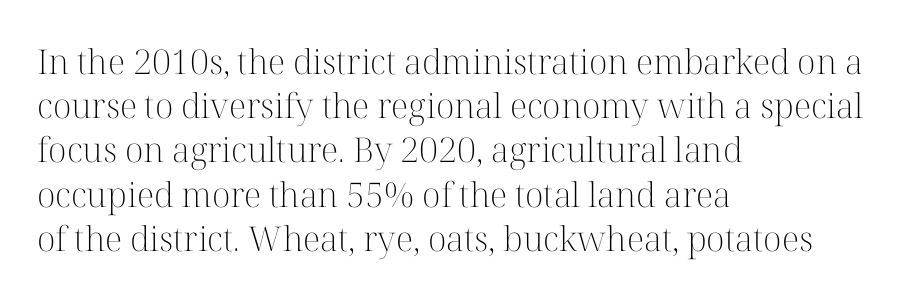
The image shows 34 px light serif type, upright; set left-aligned, normal line spacing (1.3x), normal letter spacing, not underlined; high stroke contrast and a medium x-height.
